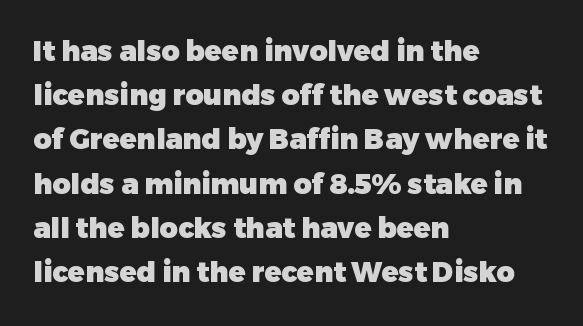
The image shows 28 px heavy sans-serif type, upright; set left-aligned, normal line spacing (1.58x), normal letter spacing, not underlined; low stroke contrast and a medium x-height.
